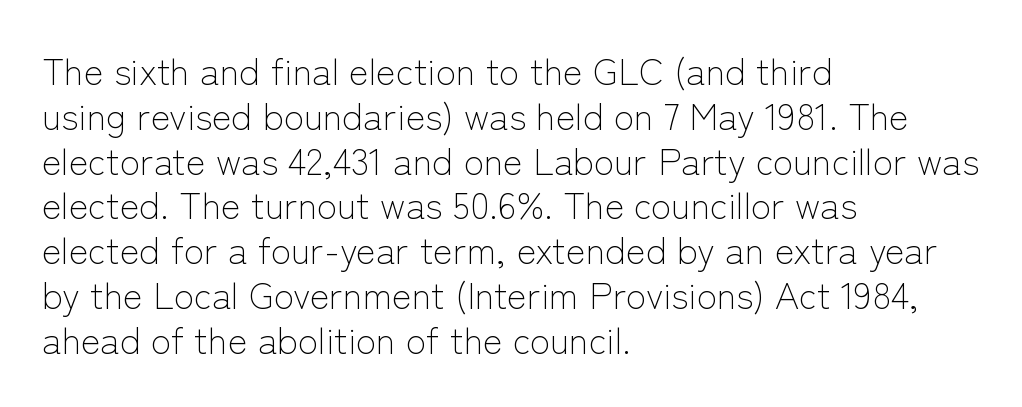
{"serif": "no", "italic": "no", "bold": "no", "weight": "light", "width": "normal", "stroke_contrast": "low", "x_height": "medium", "monospaced": "no", "underline": "no", "align": "left", "line_spacing_ratio": 1.21, "letter_spacing": "normal", "letter_spacing_em": 0.0, "glyph_px": 37}
